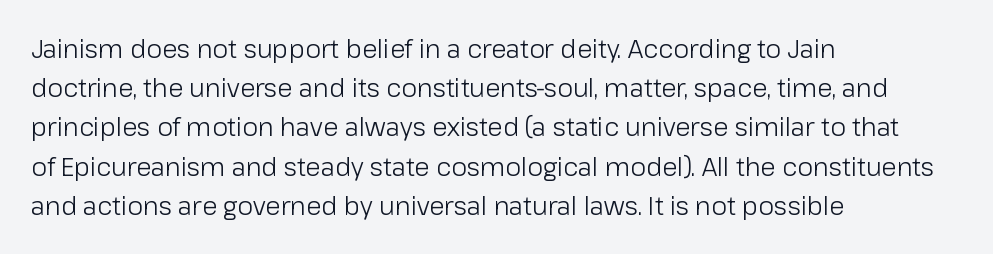
Is this a heavy cut? Hardly; it is regular or lighter. In CSS terms this would be text-align: left. Words appear dense and cohesive because spacing is normal. The gap between lines stays unmarked. Reading down the column, the eye jumps a familiar distance to each next line. This is roman type, the default non-slanted kind.
